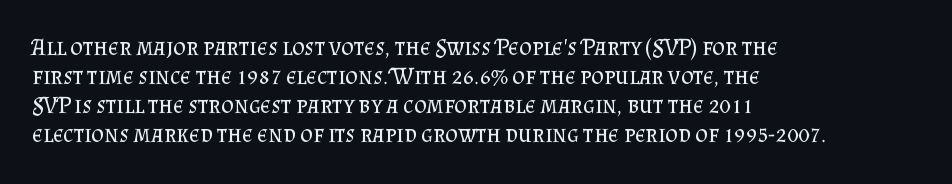
The image shows 24 px text type, upright; set left-aligned, line spacing 1.21x, normal letter spacing, not underlined.
